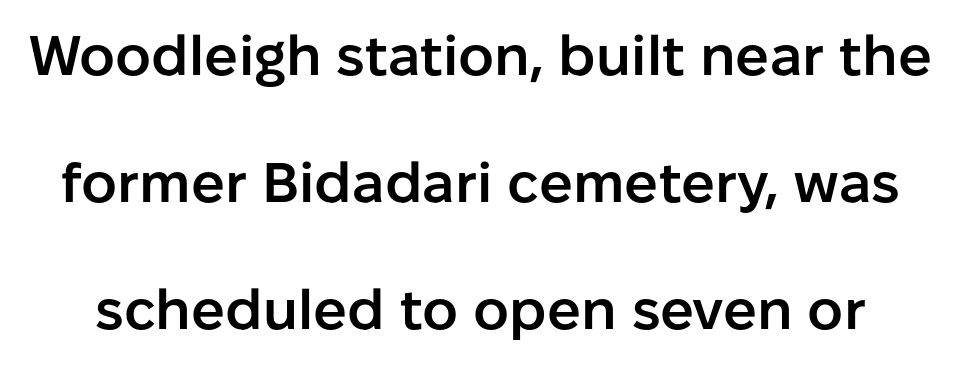
Q: Is the text bold? A: Semi-bold.
Q: Is the text italic (slanted)? A: No, it is upright.
Q: Is the typeface a serif or a sans-serif typeface? A: Sans-serif.
Q: Is the text underlined? A: No.
Q: Is the spacing between letters normal or unusually wide? A: Normal.
Q: Is the spacing between lines tight, normal or loose? A: Loose.
Q: Width (condensed, normal, or wide)? A: Normal.
Q: Stroke contrast? A: Low.
Q: x-height? A: Medium.
Q: Monospaced? A: No.
